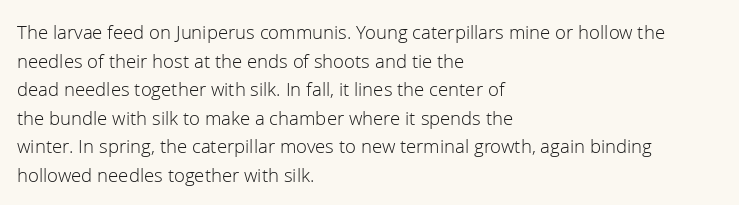
Q: Is the text bold? A: No.
Q: Is the text italic (slanted)? A: No, it is upright.
Q: Is the text underlined? A: No.
Q: How is the paragraph aligned? A: Left-aligned.
Q: Is the spacing between letters normal or unusually wide? A: Normal.
Q: Is the spacing between lines tight, normal or loose? A: Normal.
